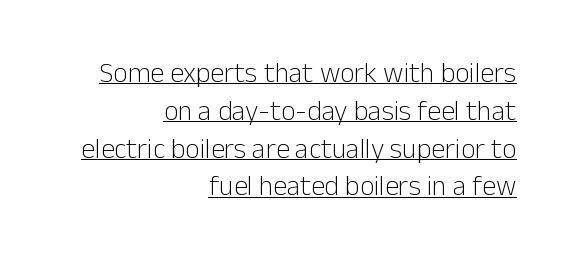
A typesetter would call this leading conventional body-copy spacing. These lines stack with their right ends in a neat column. The characters are drawn with everyday or finer stroke widths. I'd call this a sans setting — the letters go barefoot. The passage shown is underscored from start to finish.
